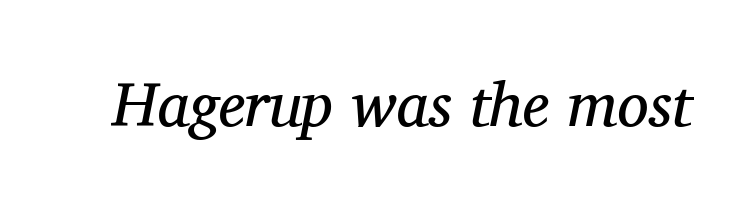
I'd call this a serif setting — the letters wear small feet. Think standard paragraph weight, or any step lighter than that. Check the space under the baseline: it is left empty. The gaps between neighbouring characters are ordinary and unremarkable.
